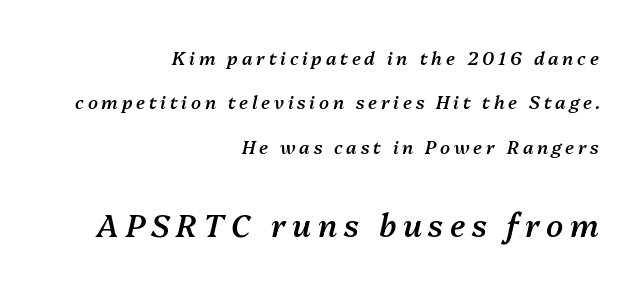
The image shows 31 px semibold type, italic (leaning right); set right-aligned, loose line spacing (2.46x), unusually wide letter spacing (+0.21 em), not underlined; the second (bottom) block is 1.72x larger; medium stroke contrast and a medium x-height.
